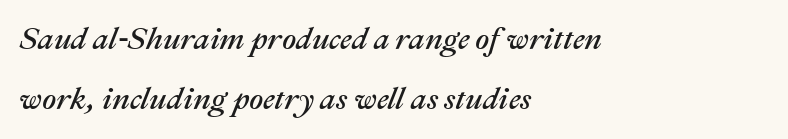
Q: Is the text italic (slanted)? A: Yes, it leans right by about 22 degrees.
Q: Is the text underlined? A: No.
Q: How is the paragraph aligned? A: Left-aligned.
Q: Is the spacing between letters normal or unusually wide? A: Normal.
Q: Is the spacing between lines tight, normal or loose? A: Loose.
Q: Width (condensed, normal, or wide)? A: Normal.
Q: Stroke contrast? A: Medium.
Q: x-height? A: Medium.
Q: Monospaced? A: No.
